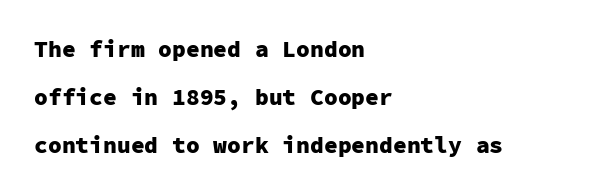
The image shows 23 px bold type, upright; set left-aligned, loose line spacing (2.09x), normal letter spacing, not underlined.
